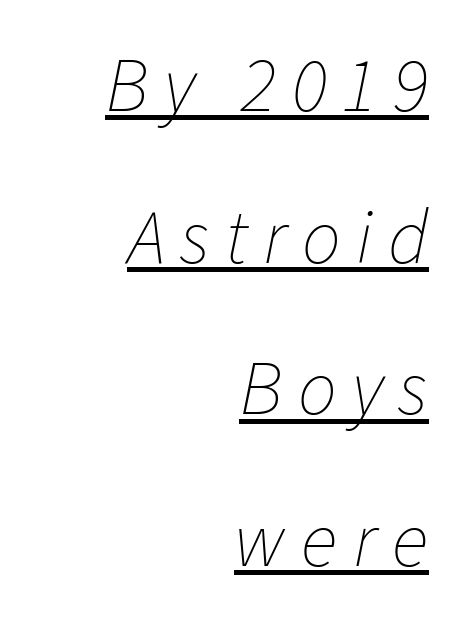
{"italic": "yes", "lean": "right", "slant_degrees": 11, "bold": "no", "weight": "thin", "width": "normal", "stroke_contrast": "low", "x_height": "medium", "monospaced": "no", "underline": "yes", "align": "right", "line_spacing": "loose", "line_spacing_ratio": 1.97, "letter_spacing": "wide", "letter_spacing_em": 0.2, "glyph_px": 77}
